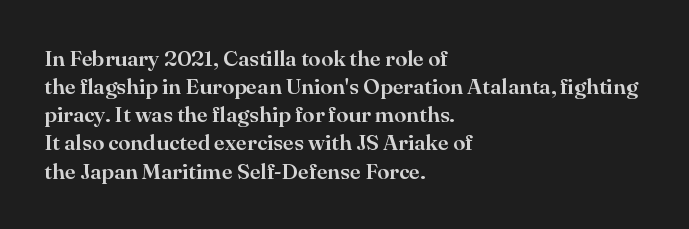
{"italic": "no", "underline": "no", "align": "left", "line_spacing": "normal", "line_spacing_ratio": 1.28, "letter_spacing": "normal", "letter_spacing_em": 0.0, "glyph_px": 22}
